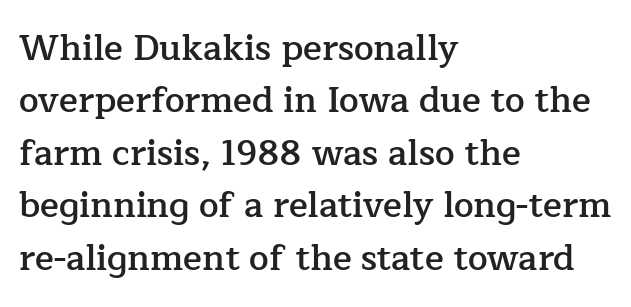
The image shows 35 px semibold serif type, upright; set left-aligned, normal line spacing (1.5x), normal letter spacing, not underlined; low stroke contrast and a medium x-height.
